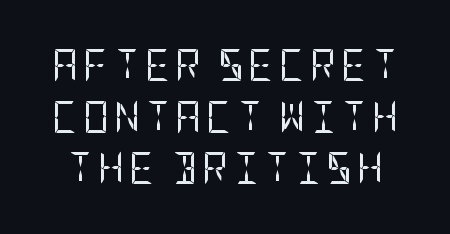
The image shows 32 px regular-weight, condensed sans-serif type, upright; set normal line spacing (1.61x), not underlined; low stroke contrast and a large x-height.
